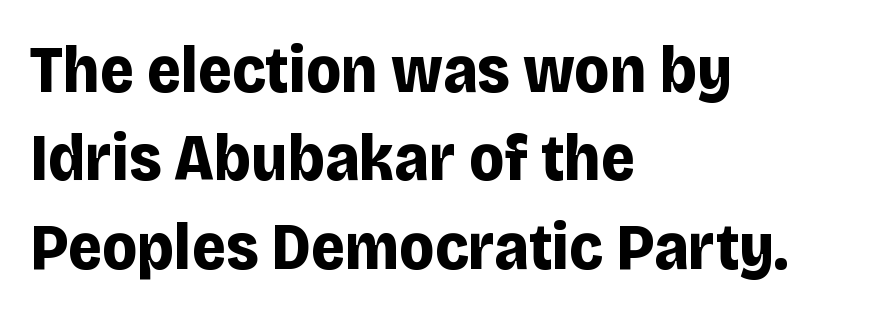
The image shows 66 px bold sans-serif type, upright; set left-aligned, normal line spacing (1.34x), normal letter spacing, not underlined; low stroke contrast and a large x-height.
